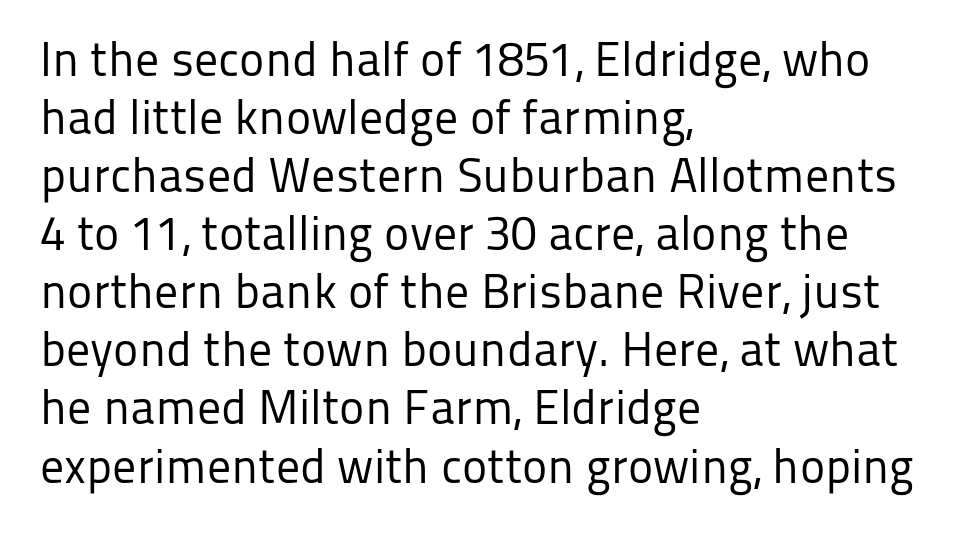
{"serif": "no", "italic": "no", "bold": "no", "weight": "regular", "width": "normal", "stroke_contrast": "low", "x_height": "medium", "monospaced": "no", "underline": "no", "align": "left", "line_spacing_ratio": 1.21, "letter_spacing": "normal", "letter_spacing_em": 0.0, "glyph_px": 48}
